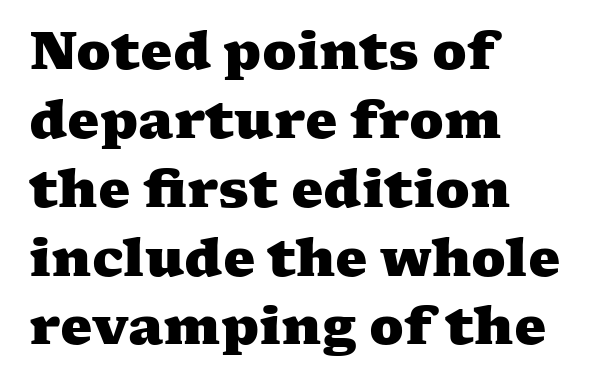
The image shows 51 px heavy, wide serif type; set left-aligned, normal line spacing (1.35x), normal letter spacing, not underlined; medium stroke contrast and a medium x-height.
